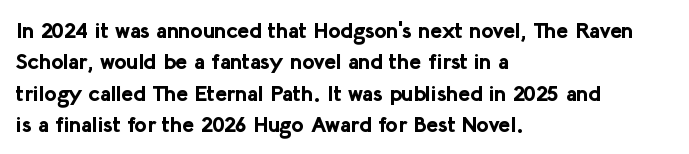
The image shows 22 px bold type, upright; set left-aligned, normal line spacing (1.43x), normal letter spacing, not underlined.
